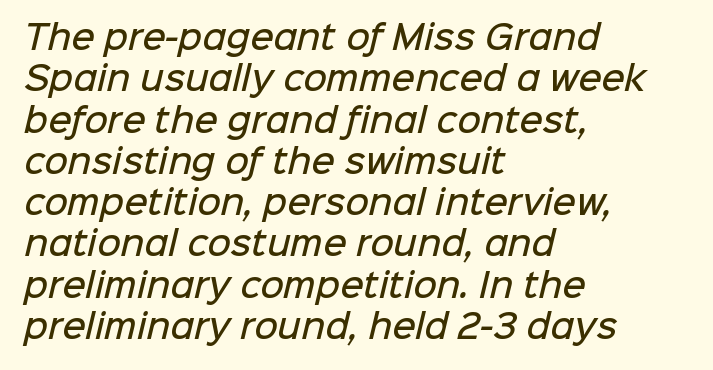
The image shows 32 px semibold sans-serif type; set left-aligned, normal line spacing (1.29x), normal letter spacing, not underlined; low stroke contrast and a medium x-height.
